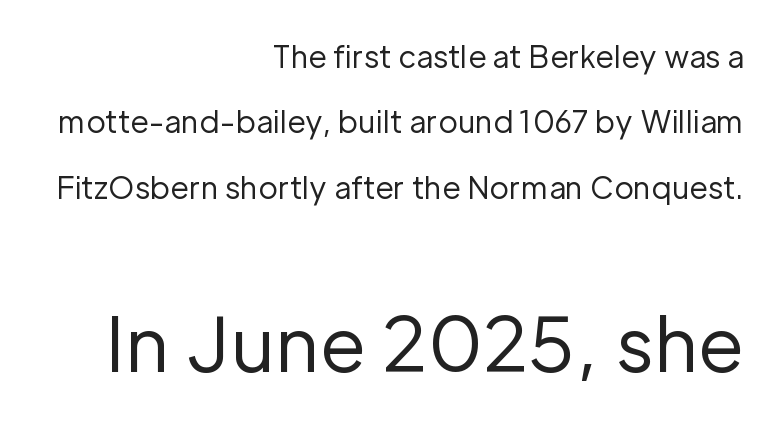
The image shows 75 px regular-weight sans-serif type, upright; set right-aligned, loose line spacing (2.18x), normal letter spacing, not underlined; the second (bottom) block is 2.5x larger; low stroke contrast and a medium x-height.
